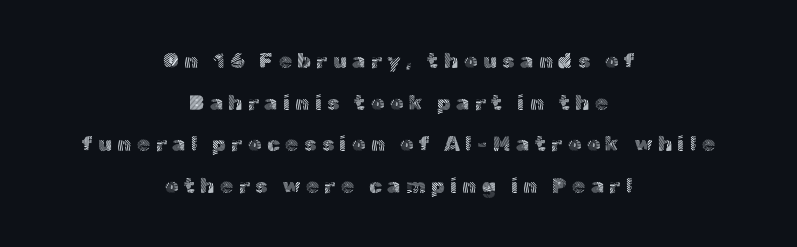
Q: Is the text bold? A: No.
Q: Is the text italic (slanted)? A: No, it is upright.
Q: Is the text underlined? A: No.
Q: How is the paragraph aligned? A: Centered.
Q: Is the spacing between letters normal or unusually wide? A: Unusually wide.
Q: Is the spacing between lines tight, normal or loose? A: Loose.
